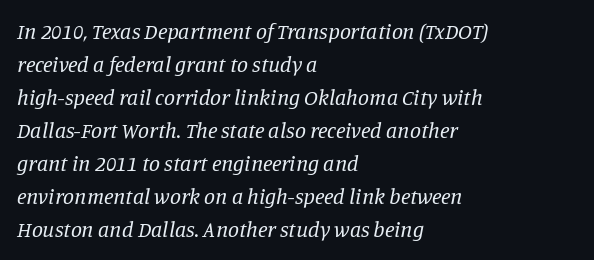
The image shows 22 px text type, italic (leaning right); set left-aligned, normal line spacing (1.5x), normal letter spacing, not underlined.
